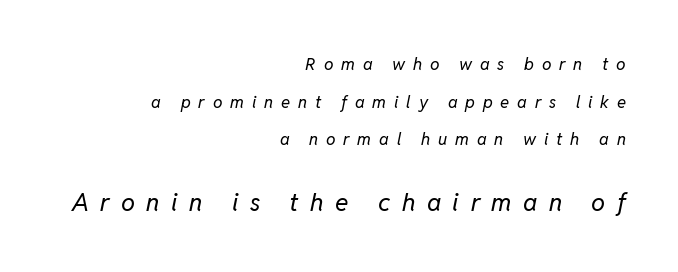
Line endings align vertically; line beginnings do not. Leading is clearly above the norm, producing a sparse column. Weight: regular or lighter. You get the small type first, then a jump to larger type.
